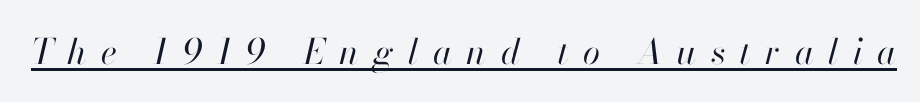
Q: Is the text bold? A: No.
Q: Is the text italic (slanted)? A: Yes, it leans right by about 13 degrees.
Q: Is the text underlined? A: Yes.
Q: Is the spacing between letters normal or unusually wide? A: Unusually wide.
Q: Width (condensed, normal, or wide)? A: Normal.
Q: Stroke contrast? A: High.
Q: x-height? A: Small.
Q: Monospaced? A: No.
